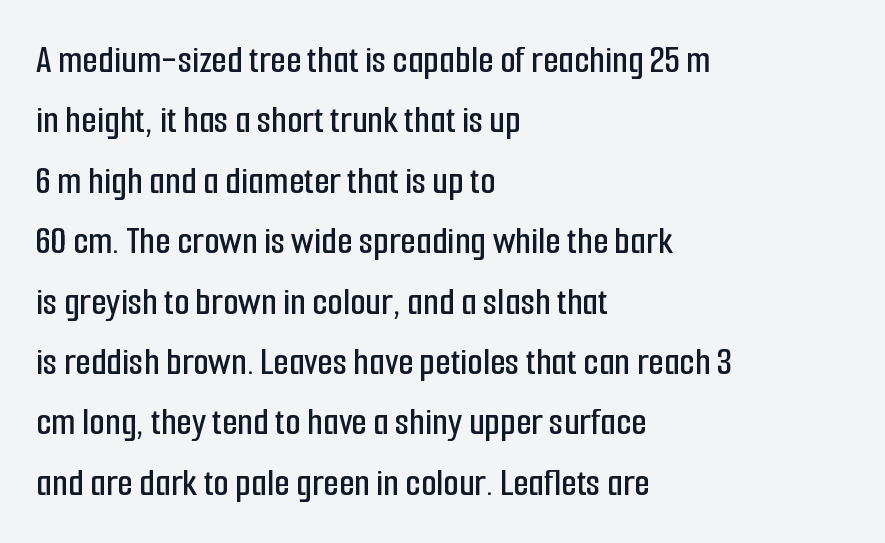
Decoration check: the copy has no underline. Every row of glyphs begins at an identical x-position on the left. Observe the ordinary spacing: letters are neighbours, not strangers. The face used here is proportionally spaced, like ordinary book or web type. Interline gaps are of average width in this sample.
